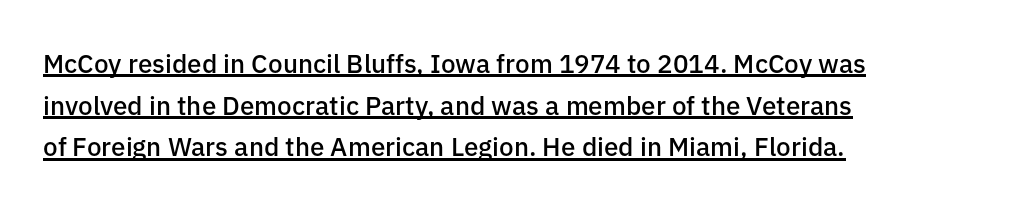
{"italic": "no", "bold": "semi", "underline": "yes", "align": "left", "line_spacing": "normal", "line_spacing_ratio": 1.6, "letter_spacing": "normal", "letter_spacing_em": 0.0, "glyph_px": 26}
